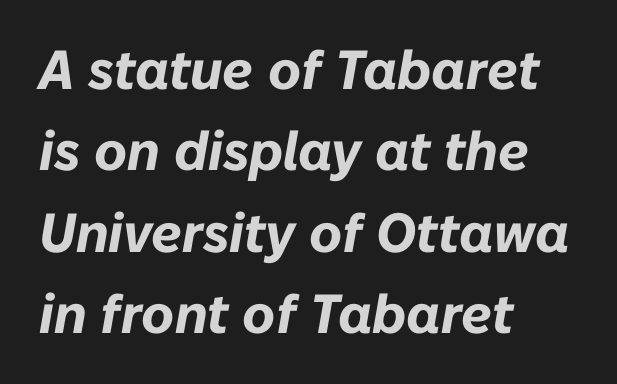
{"italic": "yes", "lean": "right", "slant_degrees": 10, "bold": "yes", "weight": "bold", "width": "normal", "stroke_contrast": "low", "x_height": "medium", "monospaced": "no", "underline": "no", "align": "left", "line_spacing": "normal", "line_spacing_ratio": 1.48, "letter_spacing": "normal", "letter_spacing_em": 0.0, "glyph_px": 55}
